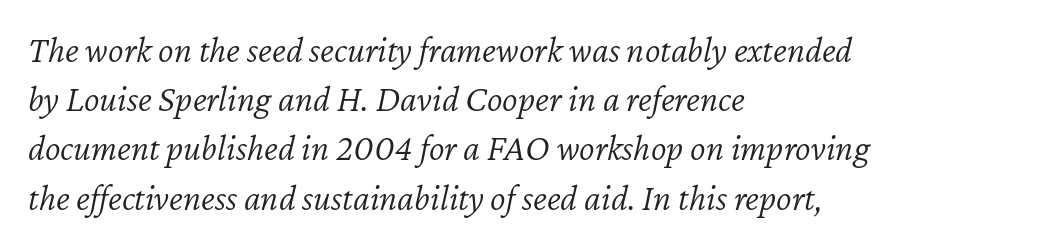
The image shows 37 px light type, italic (leaning right); set left-aligned, normal line spacing (1.33x), normal letter spacing, not underlined; low stroke contrast and a medium x-height.
